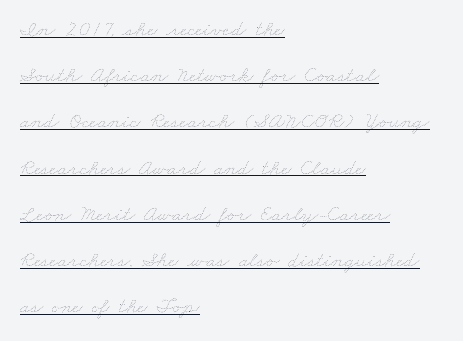
The image shows 22 px text type; set left-aligned, loose line spacing (2.1x), normal letter spacing, underlined.
